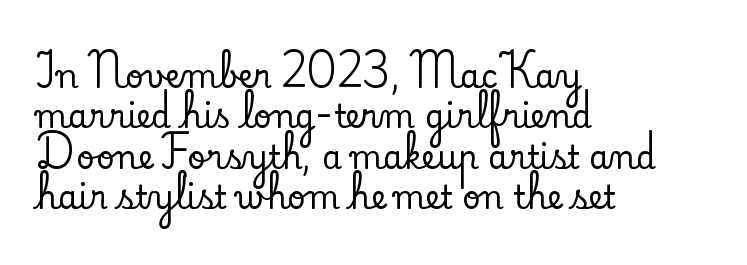
{"serif": "yes", "italic": "no", "width": "normal", "stroke_contrast": "low", "x_height": "small", "monospaced": "no", "underline": "no", "align": "left", "line_spacing": "normal", "line_spacing_ratio": 1.26, "letter_spacing": "normal", "letter_spacing_em": 0.0, "glyph_px": 32}
